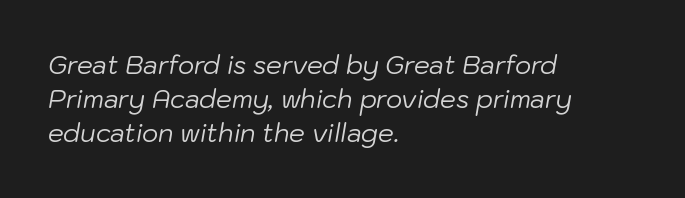
{"italic": "yes", "lean": "right", "slant_degrees": 10, "bold": "no", "underline": "no", "align": "left", "line_spacing": "normal", "line_spacing_ratio": 1.37, "letter_spacing": "normal", "letter_spacing_em": 0.0, "glyph_px": 25}
